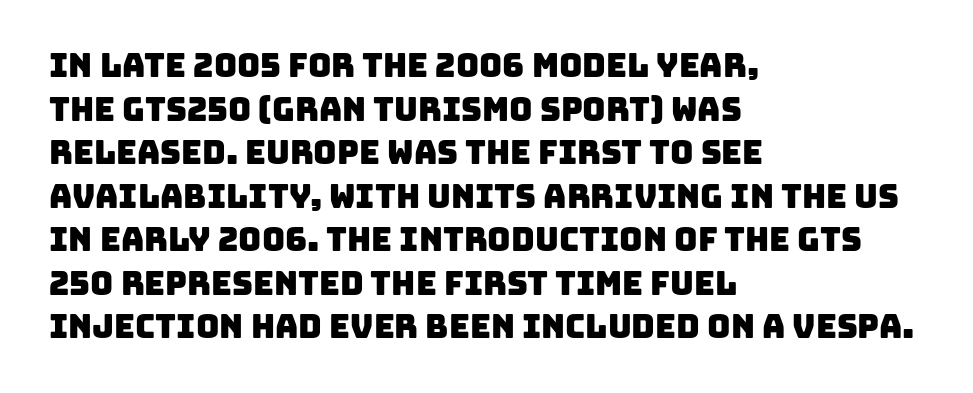
Q: Is the typeface a serif or a sans-serif typeface? A: Sans-serif.
Q: Is the text underlined? A: No.
Q: How is the paragraph aligned? A: Left-aligned.
Q: Is the spacing between letters normal or unusually wide? A: Normal.
Q: Is the spacing between lines tight, normal or loose? A: Normal.
Q: Width (condensed, normal, or wide)? A: Normal.
Q: Stroke contrast? A: Low.
Q: x-height? A: Large.
Q: Monospaced? A: No.
